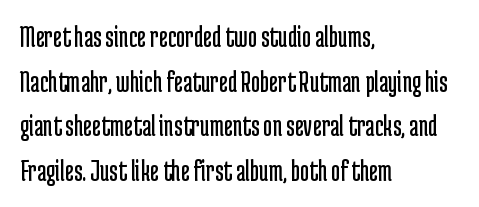
Spacing verdict: proportional, widths tailored to each character. This rendering leaves character spacing at its baseline value. The letters look calm and open, with moderate or lighter stems. How would I describe the line gaps? Plain and ordinary. The type sits square on the baseline with zero lean. The ragged edge is on the right, which tells us the setting is flush left.
